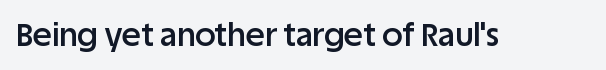
The image shows 32 px semibold sans-serif type, upright; set normal letter spacing, not underlined; low stroke contrast and a large x-height.
